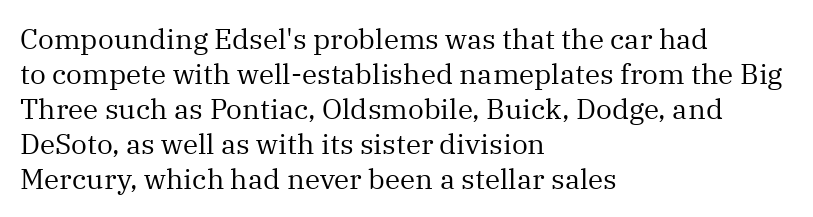
Q: Is the text bold? A: No.
Q: Is the text italic (slanted)? A: No, it is upright.
Q: Is the typeface a serif or a sans-serif typeface? A: Serif.
Q: Is the text underlined? A: No.
Q: How is the paragraph aligned? A: Left-aligned.
Q: Is the spacing between letters normal or unusually wide? A: Normal.
Q: Is the spacing between lines tight, normal or loose? A: Normal.
Q: Width (condensed, normal, or wide)? A: Normal.
Q: Stroke contrast? A: Medium.
Q: x-height? A: Medium.
Q: Monospaced? A: No.
